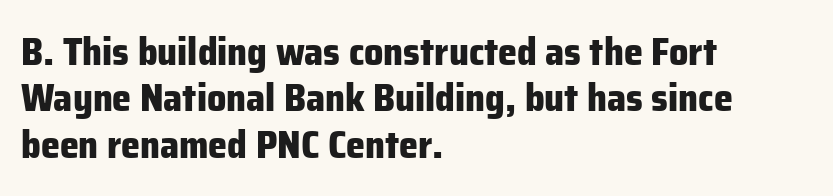
The passage is arranged the way most books set body copy — flush left. Looks like regular typesetting: each glyph gets only the width it needs. You could call the tracking neutral — neither tight nor loose. The words here are not underlined.
